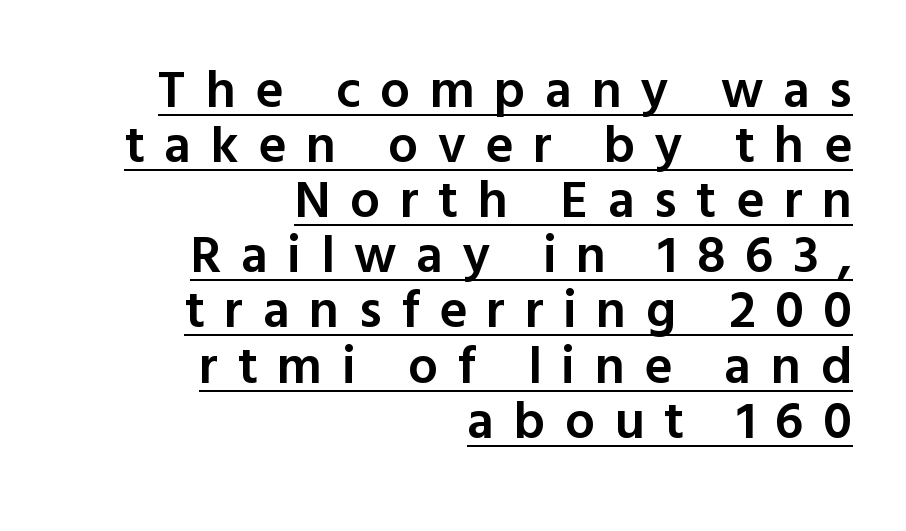
The image shows 53 px semibold sans-serif type, upright; set right-aligned, tight line spacing (1.04x), unusually wide letter spacing (+0.37 em), underlined; a medium x-height.
